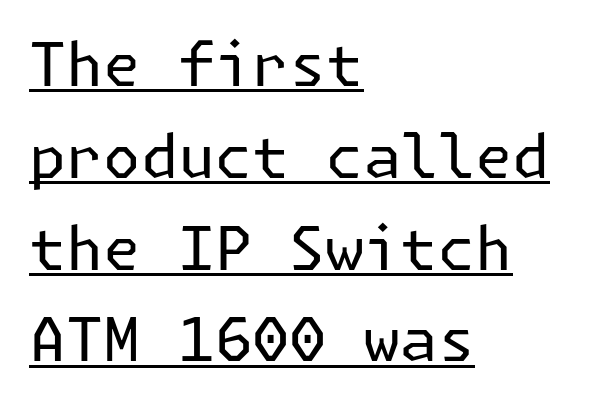
What kind of face is this? One without serifs — a sans. No chunkiness to these letters — they're not bold. Typeset ragged right — the left edge is the straight one. Somebody hit Ctrl+U on this one — the words are underlined. You could call the tracking neutral — neither tight nor loose. It's the straight-up-and-down kind of type.
